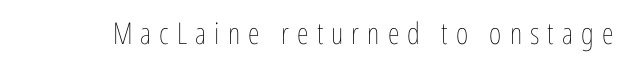
{"italic": "no", "bold": "no", "weight": "thin", "width": "condensed", "stroke_contrast": "low", "x_height": "medium", "monospaced": "no", "underline": "no", "letter_spacing": "wide", "letter_spacing_em": 0.27, "glyph_px": 30}
